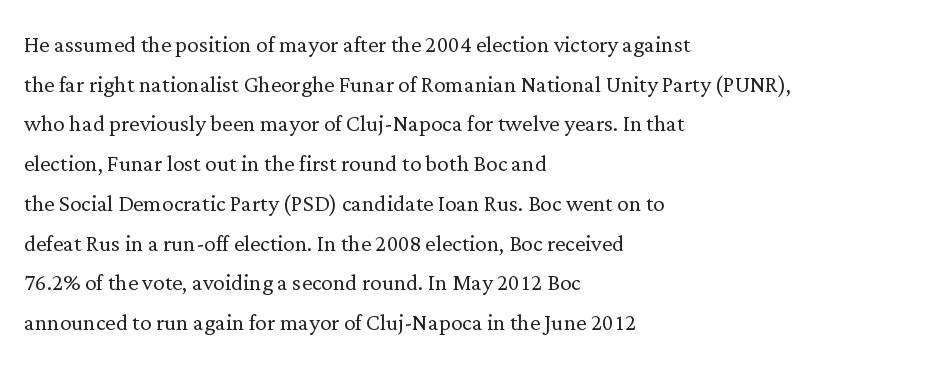
{"serif": "yes", "italic": "no", "bold": "no", "weight": "light", "width": "normal", "stroke_contrast": "low", "x_height": "medium", "monospaced": "no", "underline": "no", "align": "left", "line_spacing": "normal", "line_spacing_ratio": 1.37, "letter_spacing": "normal", "letter_spacing_em": 0.0, "glyph_px": 29}
